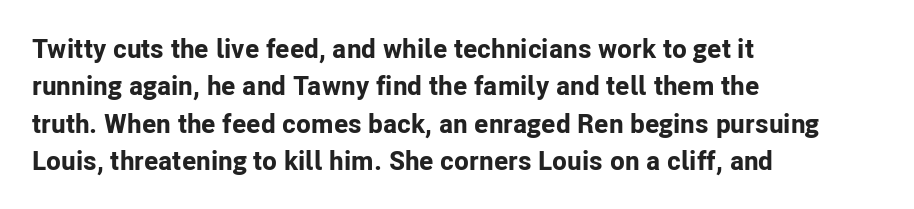
Q: Is the text bold? A: Yes.
Q: Is the text italic (slanted)? A: No, it is upright.
Q: Is the text underlined? A: No.
Q: How is the paragraph aligned? A: Left-aligned.
Q: Is the spacing between letters normal or unusually wide? A: Normal.
Q: Is the spacing between lines tight, normal or loose? A: Normal.
